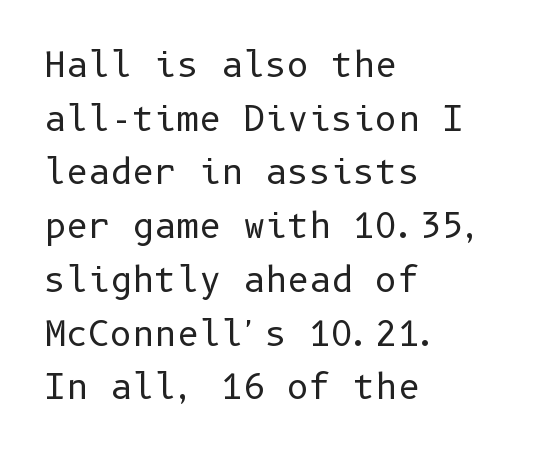
The typesetter chose a ragged-right arrangement here. Counters stay open thanks to moderate or lighter strokes. The type sits square on the baseline with zero lean. Nothing unusual about the tracking: characters are spaced as the font intends. Only glyphs here, with clear space below each row.
